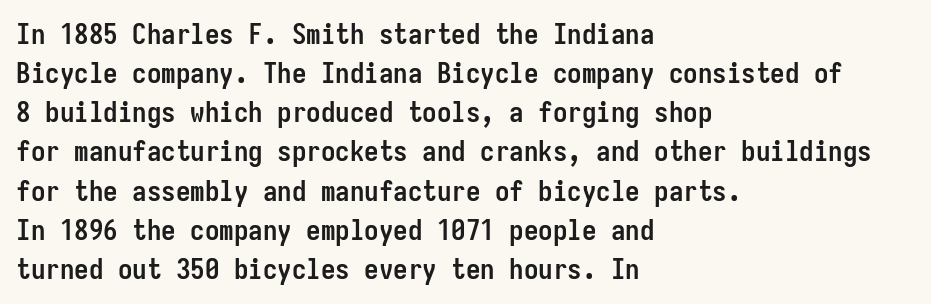
{"serif": "no", "italic": "no", "bold": "yes", "weight": "semibold", "width": "condensed", "stroke_contrast": "low", "x_height": "medium", "monospaced": "yes", "underline": "no", "align": "left", "line_spacing": "normal", "line_spacing_ratio": 1.35, "letter_spacing": "normal", "letter_spacing_em": 0.0, "glyph_px": 29}
